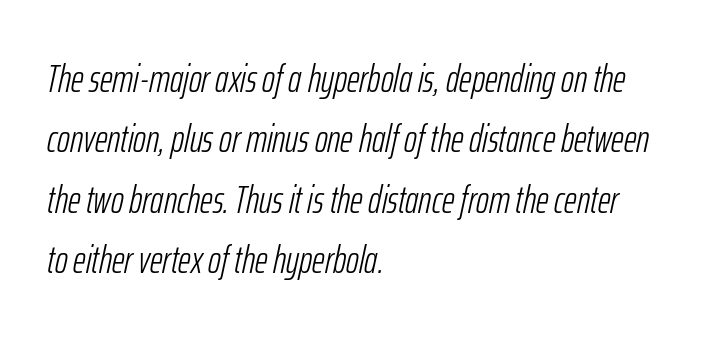
The image shows 39 px light, condensed type, italic (leaning right); set left-aligned, normal line spacing (1.55x), normal letter spacing, not underlined; low stroke contrast and a medium x-height.
